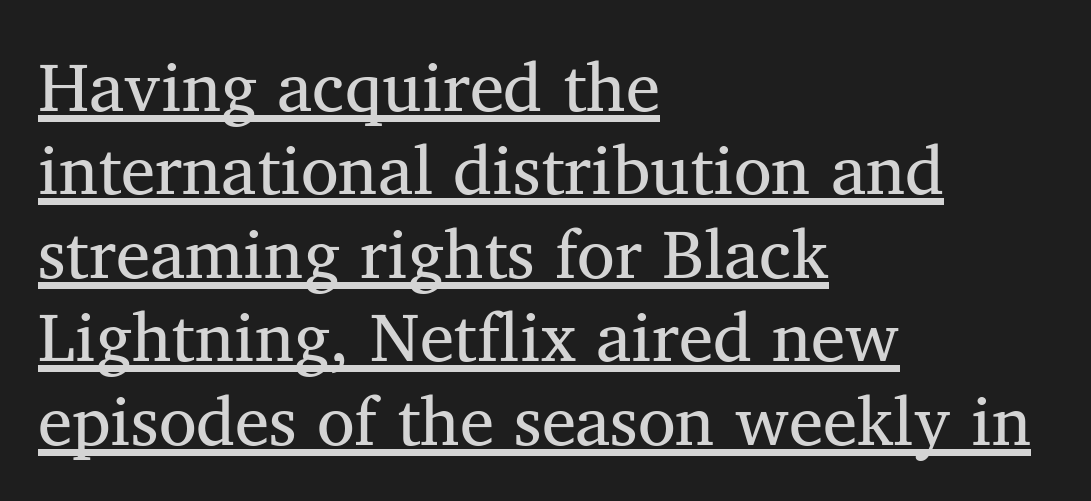
Q: Is the typeface a serif or a sans-serif typeface? A: Serif.
Q: Is the text underlined? A: Yes.
Q: How is the paragraph aligned? A: Left-aligned.
Q: Is the spacing between letters normal or unusually wide? A: Normal.
Q: Width (condensed, normal, or wide)? A: Normal.
Q: Stroke contrast? A: Medium.
Q: x-height? A: Medium.
Q: Monospaced? A: No.
